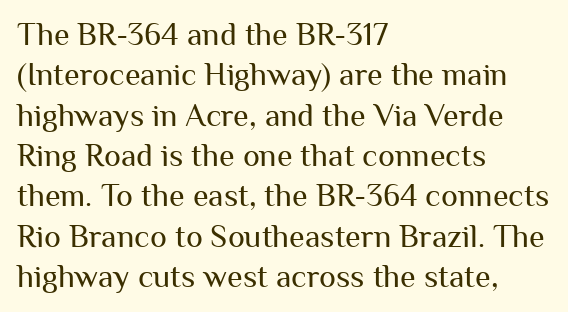
{"serif": "no", "italic": "no", "bold": "no", "weight": "regular", "width": "normal", "stroke_contrast": "medium", "x_height": "medium", "monospaced": "no", "underline": "no", "align": "left", "line_spacing": "normal", "line_spacing_ratio": 1.26, "letter_spacing": "normal", "letter_spacing_em": 0.0, "glyph_px": 32}
